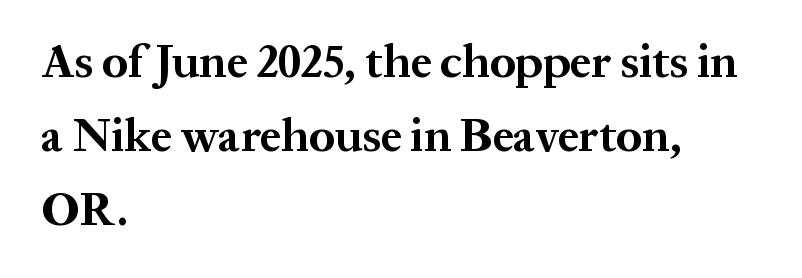
The image shows 47 px bold serif type, upright; set left-aligned, normal line spacing (1.57x), normal letter spacing, not underlined; medium stroke contrast and a medium x-height.
